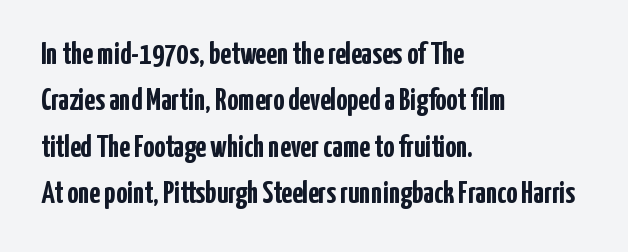
The axis of the letterforms is exactly vertical. Clear beneath every line of the passage. All the whitespace from short lines collects on the right. You can tell from the bare stems that sans-serif type was used. The face used here is proportionally spaced, like ordinary book or web type.
